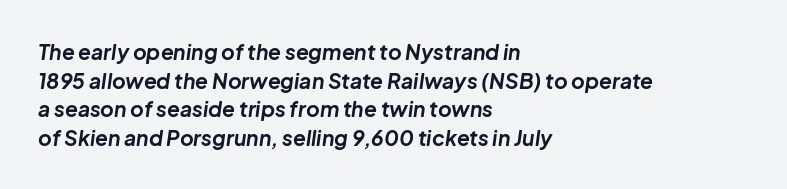
Quick note: underline off. Stroke thickness is high; the sample reads as a true bold. Vertical spacing — default. This sample uses an oblique cut, with every glyph tilted off the vertical. Is the block centered? No — it sits flush against the left margin. The face used here is rendered with its standard letterfit.
